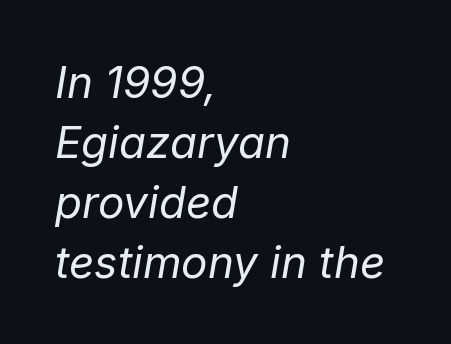
The image shows 44 px regular-weight type, italic (leaning right); set left-aligned, normal line spacing (1.36x), normal letter spacing, not underlined; low stroke contrast and a medium x-height.
